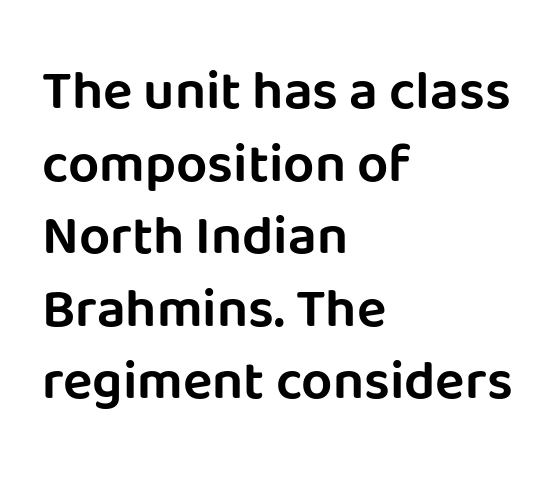
{"serif": "no", "italic": "no", "width": "normal", "stroke_contrast": "low", "x_height": "large", "monospaced": "no", "underline": "no", "align": "left", "line_spacing": "normal", "line_spacing_ratio": 1.32, "letter_spacing": "normal", "letter_spacing_em": 0.0, "glyph_px": 55}
